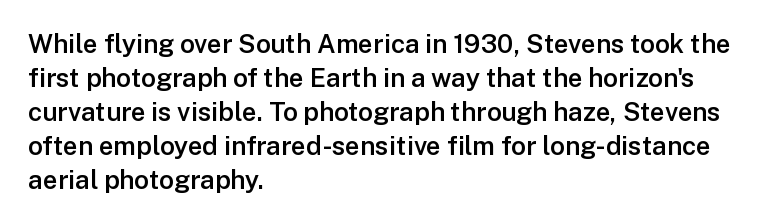
Each line starts at the same left margin while the right side varies. Short note: letters normally spaced. The passage shown is semibold, sitting just below true bold. Every stem runs plumb, perpendicular to the baseline.
